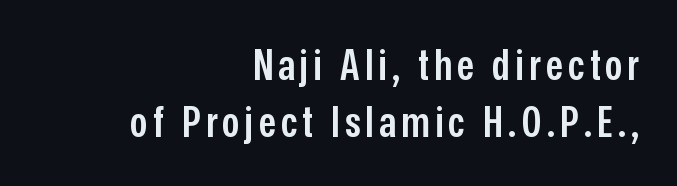
The image shows 43 px semibold, condensed sans-serif type, upright; set right-aligned, normal line spacing (1.32x), not underlined; low stroke contrast and a medium x-height.
